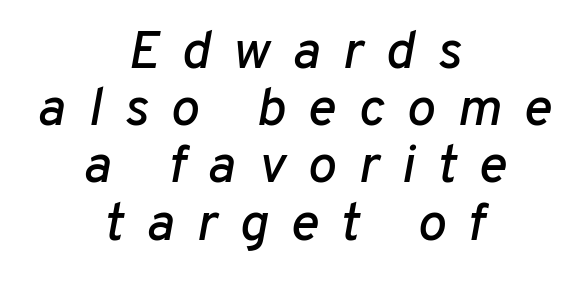
Q: Is the text italic (slanted)? A: Yes, it leans right by about 10 degrees.
Q: Is the text underlined? A: No.
Q: How is the paragraph aligned? A: Centered.
Q: Is the spacing between letters normal or unusually wide? A: Unusually wide.
Q: Is the spacing between lines tight, normal or loose? A: Tight.
Q: Width (condensed, normal, or wide)? A: Normal.
Q: Stroke contrast? A: Low.
Q: x-height? A: Medium.
Q: Monospaced? A: No.
